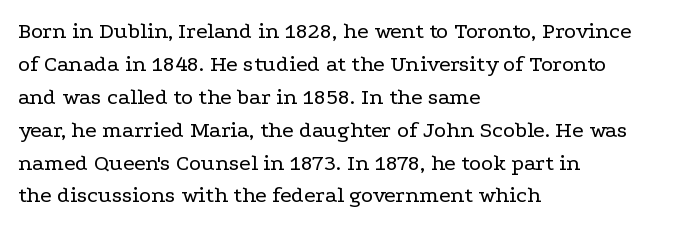
The image shows 23 px text type, upright; set left-aligned, normal line spacing (1.43x), normal letter spacing, not underlined.
